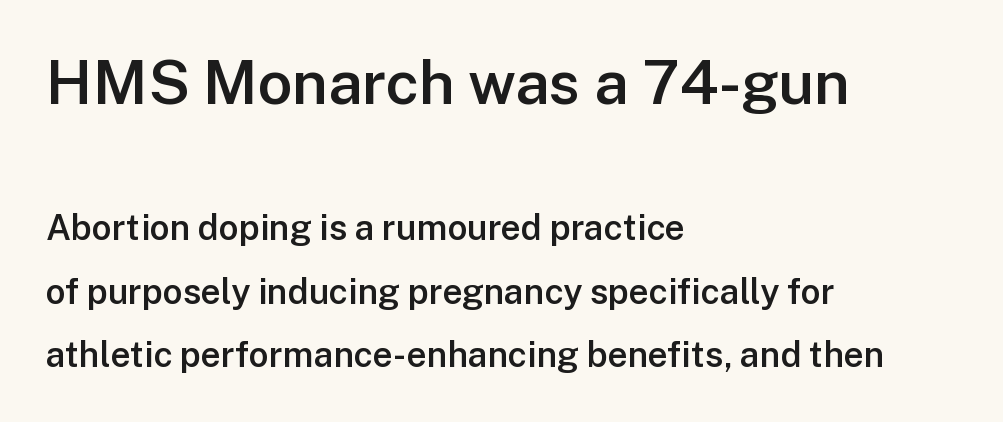
{"serif": "no", "italic": "no", "bold": "semi", "weight": "semibold", "width": "normal", "stroke_contrast": "low", "x_height": "medium", "monospaced": "no", "underline": "no", "align": "left", "line_spacing_ratio": 1.82, "letter_spacing": "normal", "letter_spacing_em": 0.0, "larger_block": "first", "size_ratio": 1.74, "glyph_px": 61}
